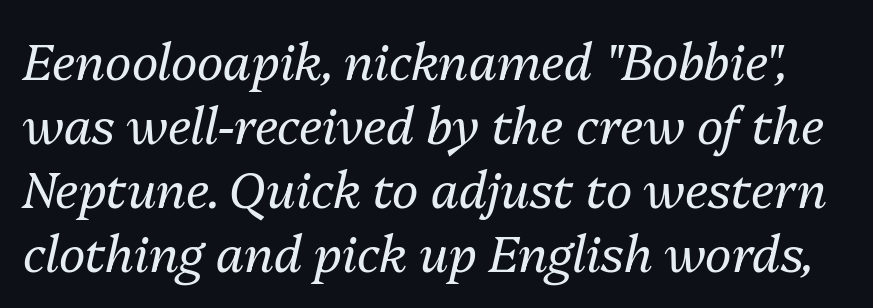
{"italic": "yes", "lean": "right", "slant_degrees": 13, "bold": "no", "weight": "regular", "width": "normal", "stroke_contrast": "medium", "x_height": "medium", "monospaced": "no", "underline": "no", "line_spacing": "normal", "line_spacing_ratio": 1.28, "letter_spacing": "normal", "letter_spacing_em": 0.0, "glyph_px": 50}
